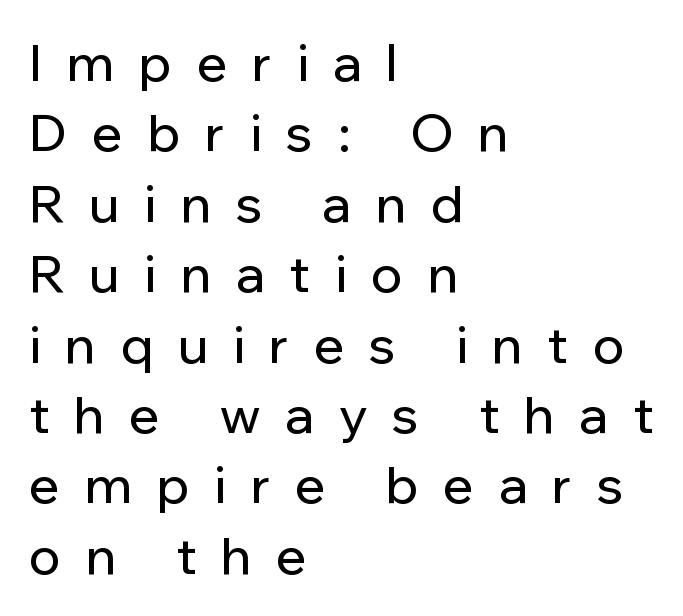
Q: Is the text italic (slanted)? A: No, it is upright.
Q: Is the typeface a serif or a sans-serif typeface? A: Sans-serif.
Q: Is the text underlined? A: No.
Q: How is the paragraph aligned? A: Left-aligned.
Q: Is the spacing between letters normal or unusually wide? A: Unusually wide.
Q: Is the spacing between lines tight, normal or loose? A: Normal.
Q: Width (condensed, normal, or wide)? A: Normal.
Q: Stroke contrast? A: Low.
Q: x-height? A: Medium.
Q: Monospaced? A: No.
